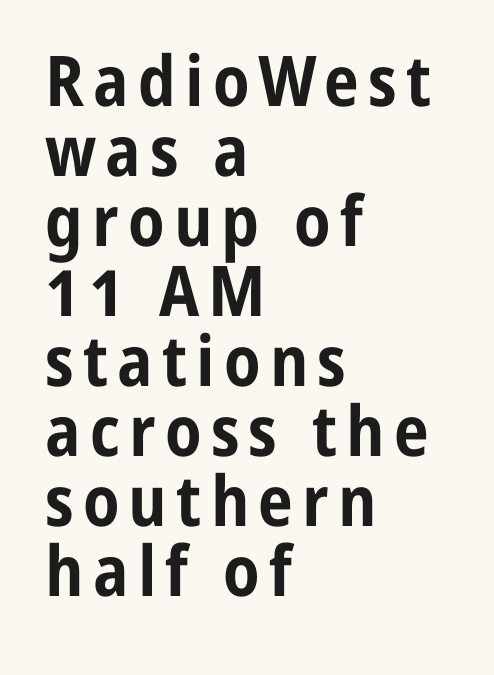
The image shows 70 px bold, condensed sans-serif type, upright; set left-aligned, tight line spacing (1.0x), not underlined; low stroke contrast and a medium x-height.
